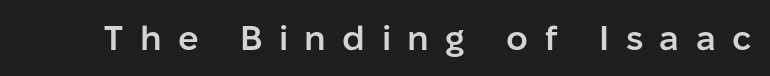
{"serif": "no", "italic": "no", "bold": "semi", "weight": "semibold", "width": "normal", "stroke_contrast": "low", "x_height": "medium", "monospaced": "no", "underline": "no", "letter_spacing": "wide", "letter_spacing_em": 0.48, "glyph_px": 34}
